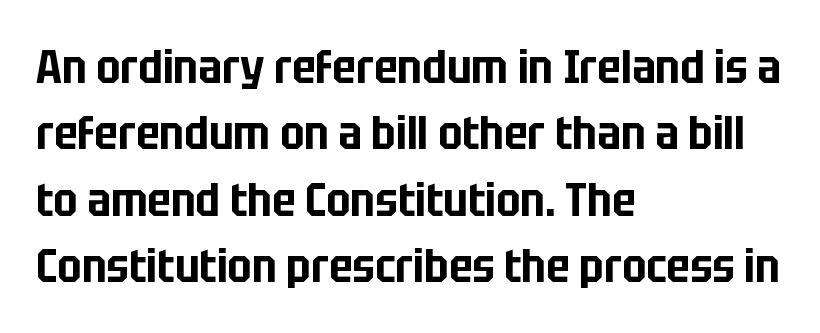
If you measured baseline to baseline, you'd find a middling distance. Where is the straight margin? On the left. These lines are composed in type without serifs. Bare-footed words on every line. The rendering uses natural spacing where letterforms have individual widths. Look at the tracking — it's just the regular setting, nothing added.
